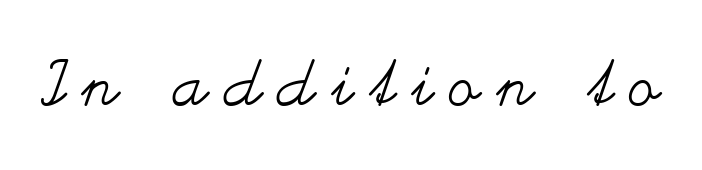
Tracking here is generous; glyphs stand well apart from one another. Bare-footed words on every line. Note the varied advance widths — an 'i' is clearly narrower than an 'm'. The characters are drawn with everyday or finer stroke widths.
